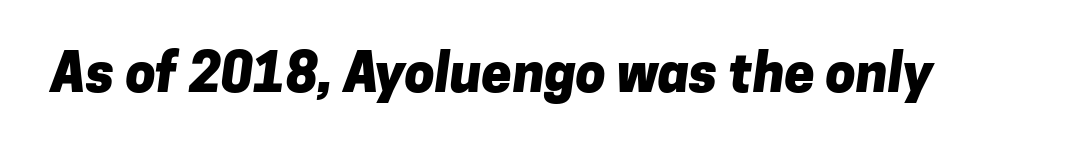
Quick note: underline off. Character widths vary here, with narrow letters taking less room than wide ones. Typographic density is high because the face is bold. A sans-serif font was chosen for this passage.
